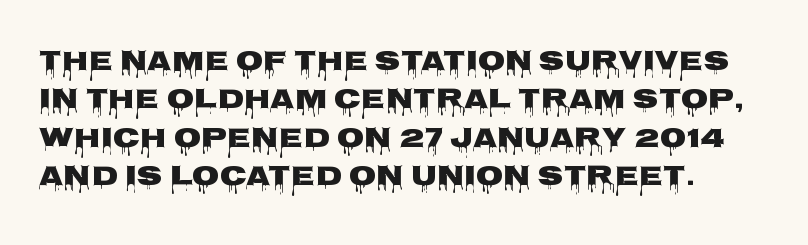
{"serif": "no", "italic": "no", "bold": "yes", "weight": "heavy", "width": "wide", "stroke_contrast": "low", "x_height": "large", "monospaced": "no", "underline": "no", "align": "left", "line_spacing": "normal", "line_spacing_ratio": 1.37, "letter_spacing": "normal", "letter_spacing_em": 0.0, "glyph_px": 28}
